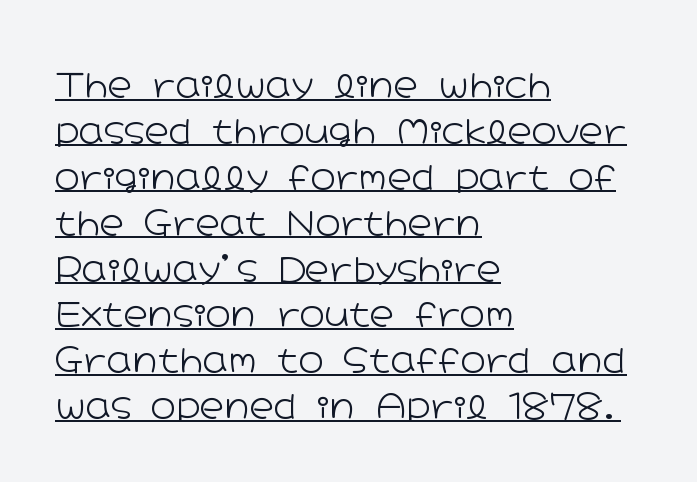
{"serif": "no", "italic": "no", "bold": "no", "weight": "light", "width": "wide", "stroke_contrast": "low", "x_height": "medium", "monospaced": "no", "underline": "yes", "align": "left", "line_spacing": "normal", "line_spacing_ratio": 1.35, "letter_spacing": "normal", "letter_spacing_em": 0.0, "glyph_px": 34}
